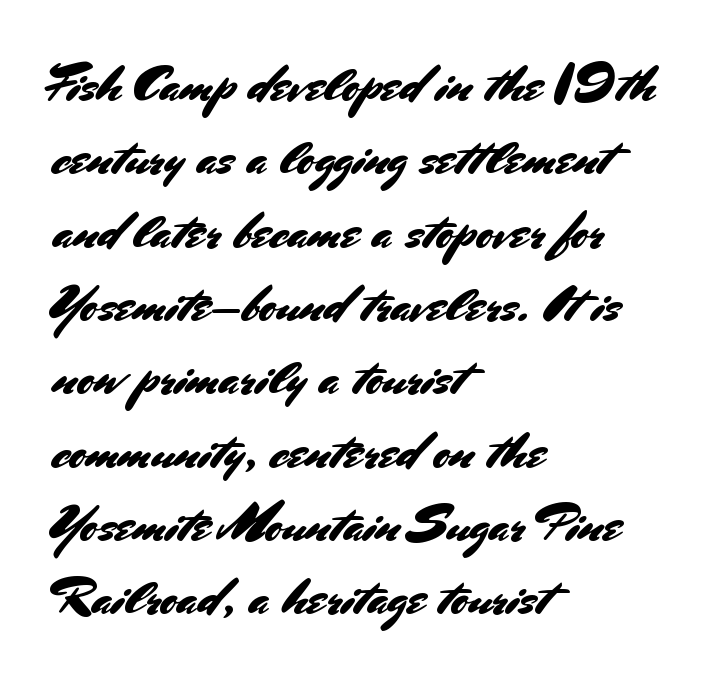
The vertical gap from one line to the next is medium. The glyphs are unaccompanied by any horizontal stroke below them. You can tell from the bare stems that sans-serif type was used.
